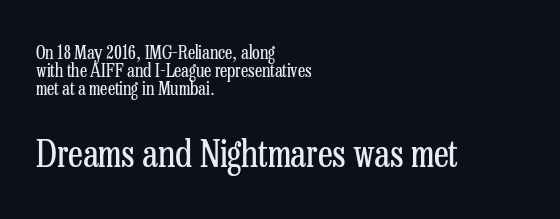
Q: Is the text bold? A: No.
Q: Is the text italic (slanted)? A: No, it is upright.
Q: Is the typeface a serif or a sans-serif typeface? A: Serif.
Q: Is the text underlined? A: No.
Q: How is the paragraph aligned? A: Left-aligned.
Q: Is the spacing between letters normal or unusually wide? A: Normal.
Q: Is the spacing between lines tight, normal or loose? A: Tight.
Q: Which block of text is set in a larger size, the first (top) or the second (bottom)? A: The second (bottom) one.
Q: Width (condensed, normal, or wide)? A: Condensed.
Q: Stroke contrast? A: Low.
Q: x-height? A: Medium.
Q: Monospaced? A: No.
